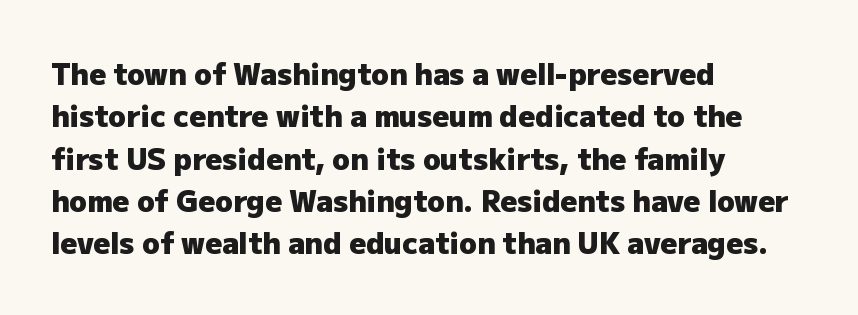
Words appear dense and cohesive because spacing is normal. Is this a sans? Yes — the strokes have no serifs. Every character sits straight up, as roman type does. These lines are set flush left with a ragged right edge. Notice how descenders clear the ascenders below comfortably — that's standard leading.
